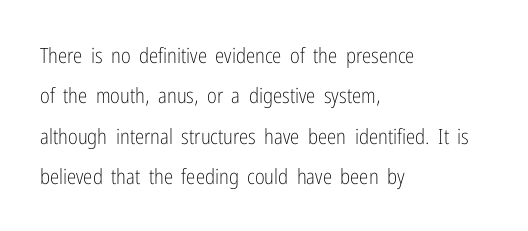
{"italic": "no", "bold": "no", "underline": "no", "align": "left", "line_spacing": "loose", "line_spacing_ratio": 1.92, "letter_spacing": "normal", "letter_spacing_em": 0.0, "glyph_px": 21}
